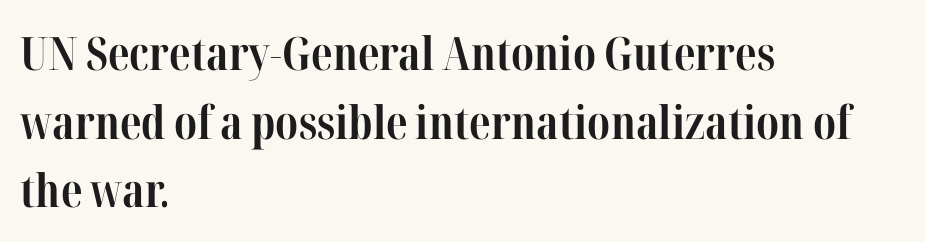
Q: Is the text bold? A: Yes.
Q: Is the text italic (slanted)? A: No, it is upright.
Q: Is the typeface a serif or a sans-serif typeface? A: Serif.
Q: Is the text underlined? A: No.
Q: How is the paragraph aligned? A: Left-aligned.
Q: Is the spacing between letters normal or unusually wide? A: Normal.
Q: Is the spacing between lines tight, normal or loose? A: Normal.
Q: Width (condensed, normal, or wide)? A: Condensed.
Q: Stroke contrast? A: High.
Q: x-height? A: Medium.
Q: Monospaced? A: No.
